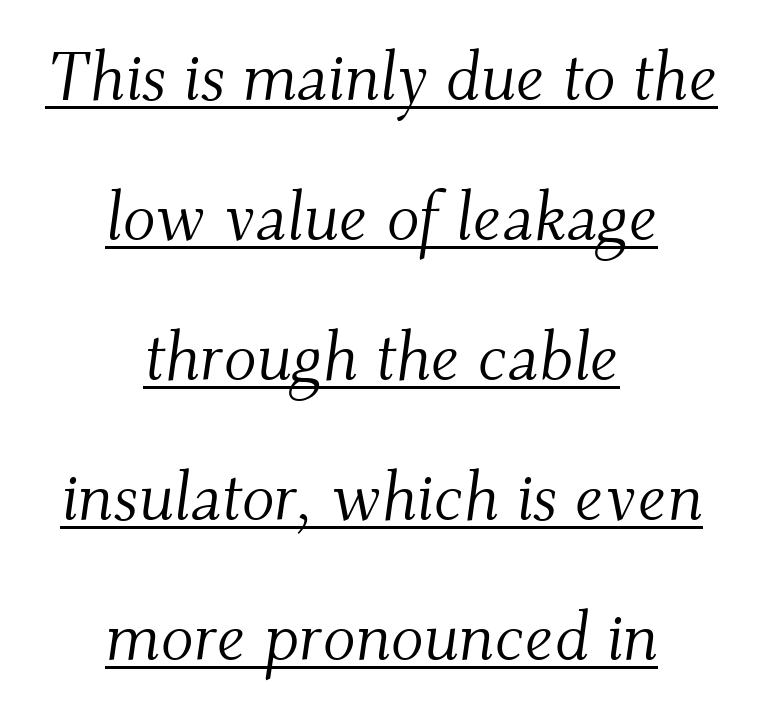
The characters are drawn with everyday or finer stroke widths. Baseline-to-baseline distance is far greater than the letter height. In designer terms, the underline attribute is active on this setting. If you folded the block vertically in half, each line would mirror itself in length. Posture: slanted.
